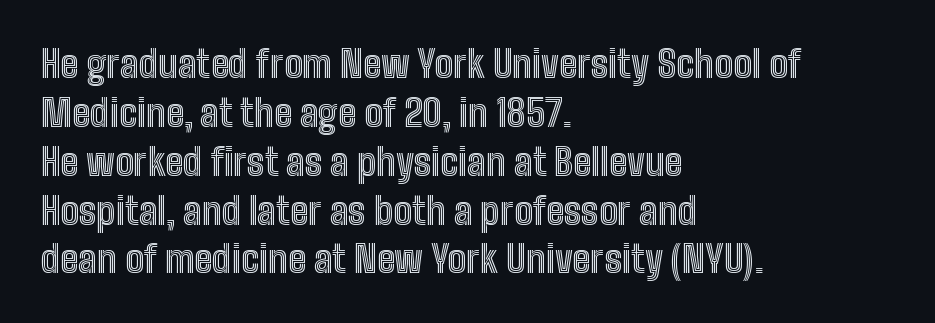
The image shows 37 px condensed type, upright; set left-aligned, normal line spacing (1.32x), normal letter spacing, not underlined; a medium x-height.
